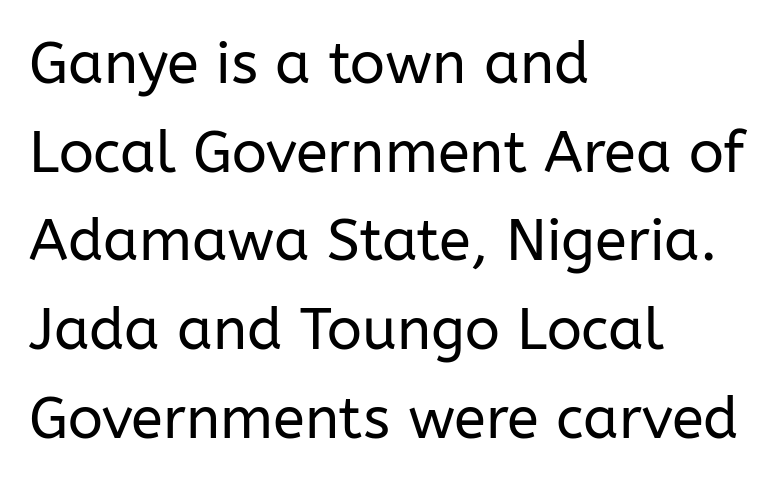
{"serif": "no", "italic": "no", "bold": "no", "weight": "regular", "width": "normal", "stroke_contrast": "low", "x_height": "medium", "monospaced": "no", "underline": "no", "align": "left", "line_spacing": "normal", "line_spacing_ratio": 1.53, "letter_spacing": "normal", "letter_spacing_em": 0.0, "glyph_px": 58}
